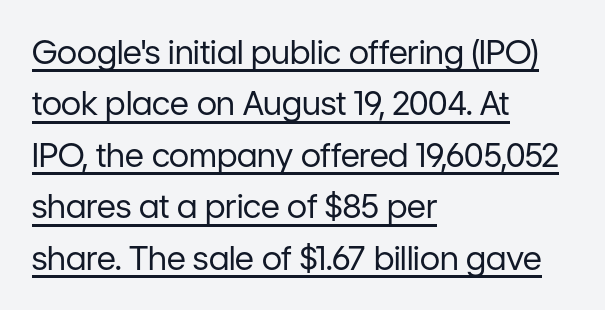
The image shows 33 px regular-weight sans-serif type, upright; set left-aligned, normal line spacing (1.56x), normal letter spacing, underlined; low stroke contrast and a medium x-height.
